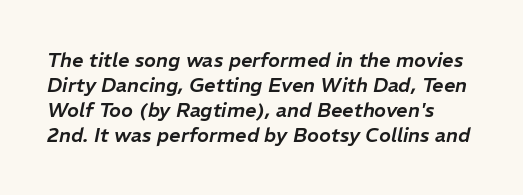
Q: Is the text italic (slanted)? A: Yes, it leans right by about 11 degrees.
Q: Is the text underlined? A: No.
Q: Is the spacing between letters normal or unusually wide? A: Normal.
Q: Is the spacing between lines tight, normal or loose? A: Normal.
